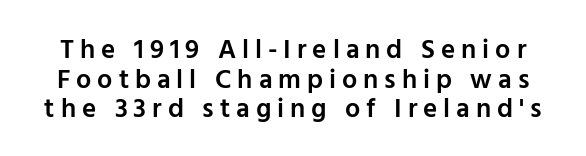
Firm but not heavy-handed strokes: this text is semibold. Summary of vertical rhythm: compact, with narrow interline spacing. A roman cut, with each character standing at attention. The baseline area is clear. Loose tracking; the words dissolve into strings of separated letters.
